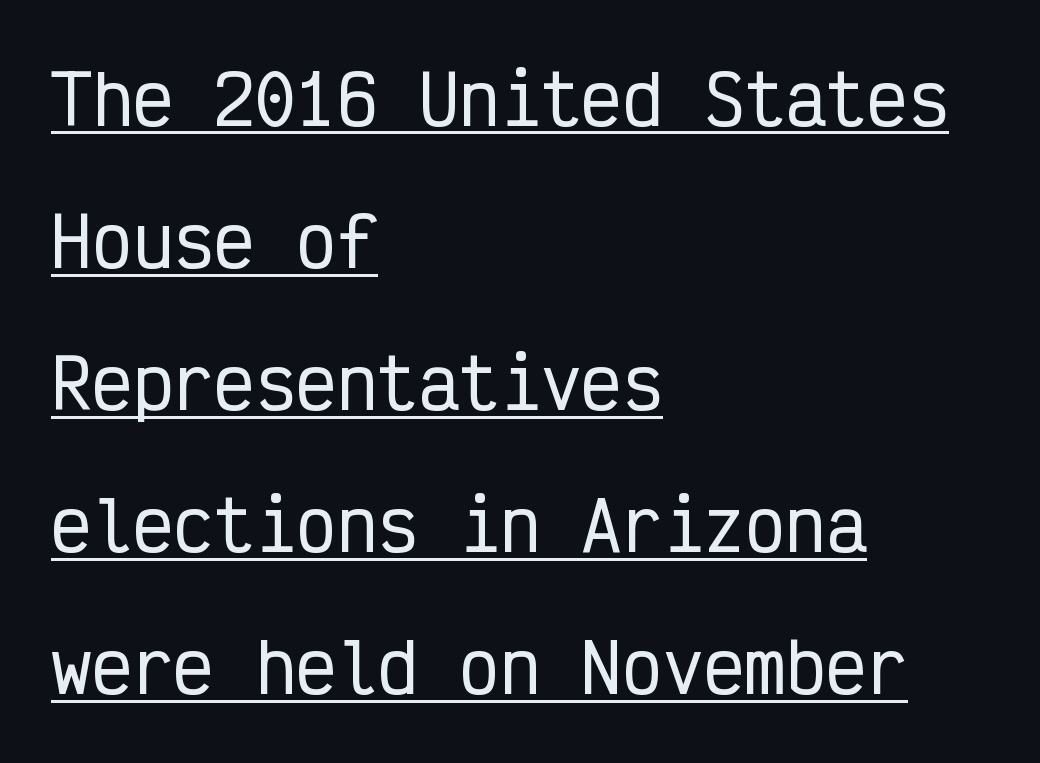
One-word summary of the alignment: left. Type style note: lacks serifs. Fixed-width glyphs throughout — classic coding-font behaviour. Notice the wide empty band between every row — that's loose leading.
